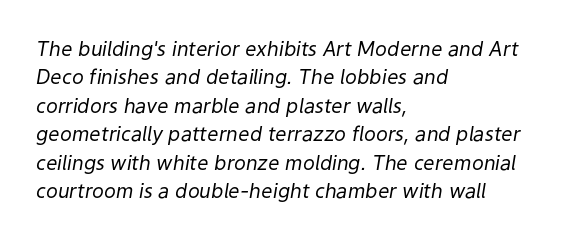
The image shows 20 px text type, italic (leaning right); set left-aligned, normal line spacing (1.42x), normal letter spacing, not underlined.
